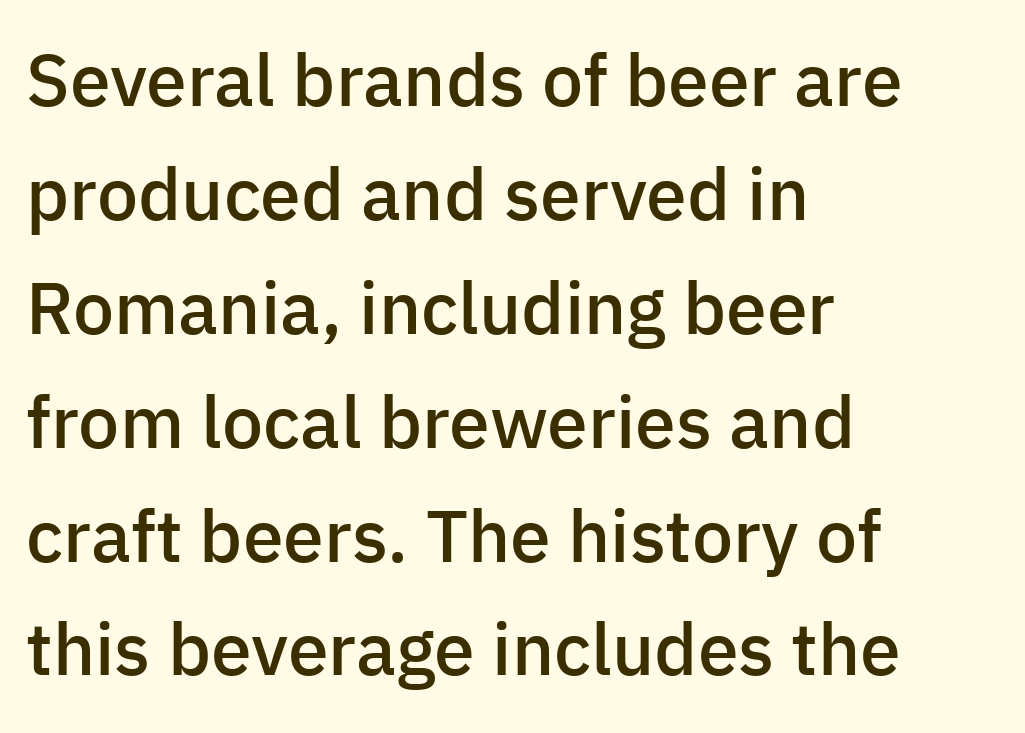
The image shows 73 px semibold sans-serif type, upright; set left-aligned, normal line spacing (1.56x), normal letter spacing, not underlined; low stroke contrast and a medium x-height.
